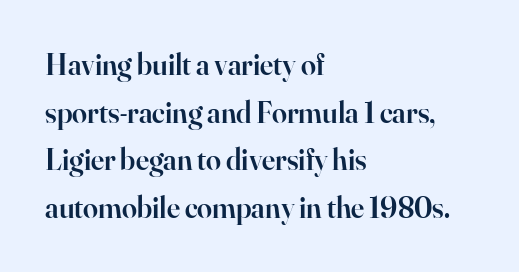
{"serif": "yes", "italic": "no", "bold": "semi", "weight": "semibold", "width": "normal", "stroke_contrast": "high", "x_height": "small", "monospaced": "no", "underline": "no", "align": "left", "line_spacing": "normal", "line_spacing_ratio": 1.59, "letter_spacing": "normal", "letter_spacing_em": 0.0, "glyph_px": 30}
